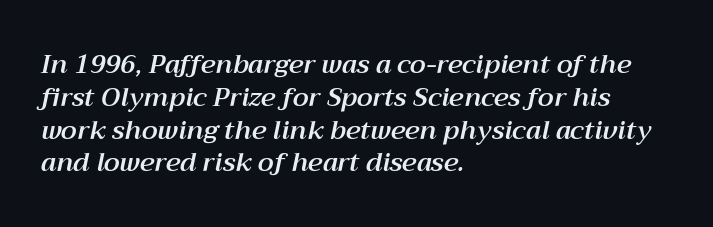
{"italic": "yes", "lean": "right", "slant_degrees": 12, "underline": "no", "align": "left", "line_spacing": "normal", "line_spacing_ratio": 1.26, "letter_spacing": "normal", "letter_spacing_em": 0.0, "glyph_px": 26}
